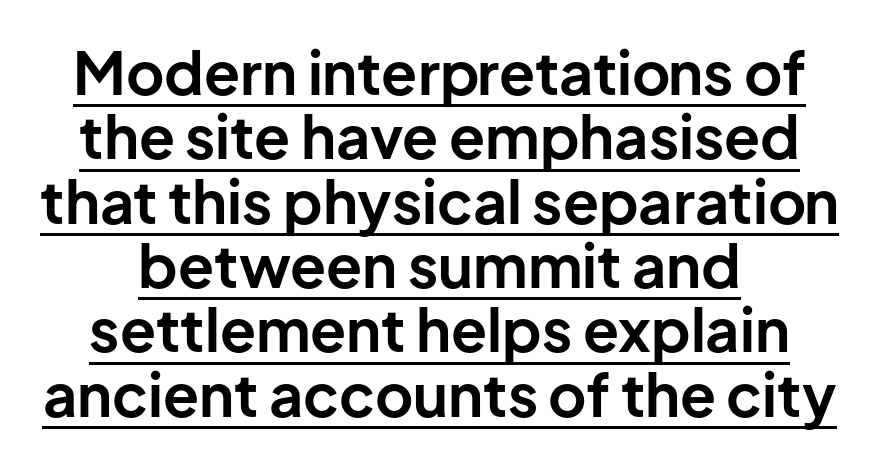
Q: Is the text bold? A: Yes.
Q: Is the text italic (slanted)? A: No, it is upright.
Q: Is the typeface a serif or a sans-serif typeface? A: Sans-serif.
Q: Is the text underlined? A: Yes.
Q: How is the paragraph aligned? A: Centered.
Q: Is the spacing between letters normal or unusually wide? A: Normal.
Q: Is the spacing between lines tight, normal or loose? A: Tight.
Q: Width (condensed, normal, or wide)? A: Normal.
Q: Stroke contrast? A: Low.
Q: x-height? A: Medium.
Q: Monospaced? A: No.
